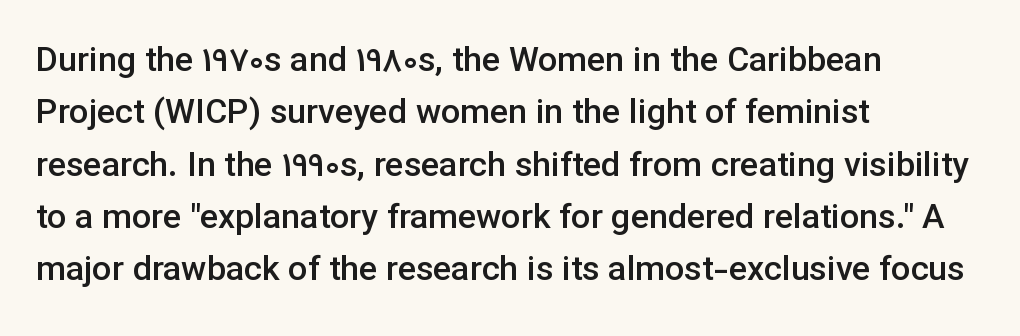
The image shows 34 px semibold sans-serif type, upright; set left-aligned, normal line spacing (1.54x), normal letter spacing, not underlined; low stroke contrast and a medium x-height.
